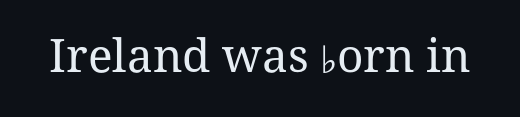
{"serif": "yes", "italic": "no", "bold": "no", "weight": "regular", "width": "normal", "stroke_contrast": "medium", "x_height": "medium", "monospaced": "no", "underline": "no", "letter_spacing": "normal", "letter_spacing_em": 0.0, "glyph_px": 46}
